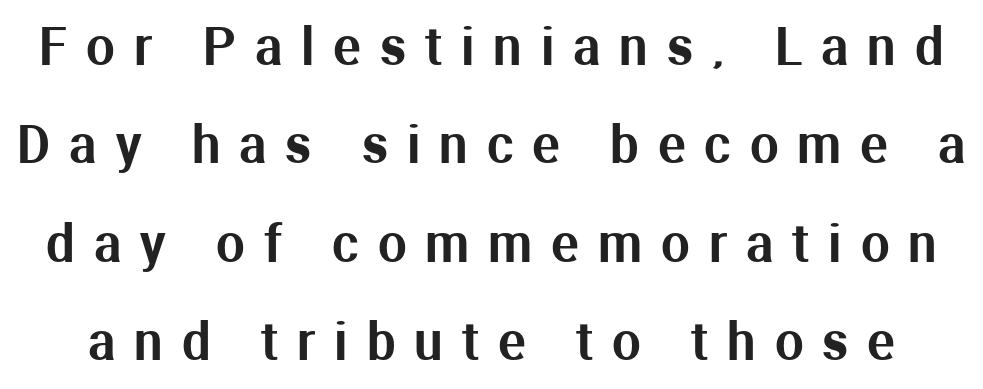
Honestly, the rows look like they've been pulled way apart. Look at the bottom of the vertical strokes: they stop flat, with no serifs. This sample uses an upright cut, with every glyph sitting square on the baseline. You could not count columns in this text — the font is proportionally spaced.
